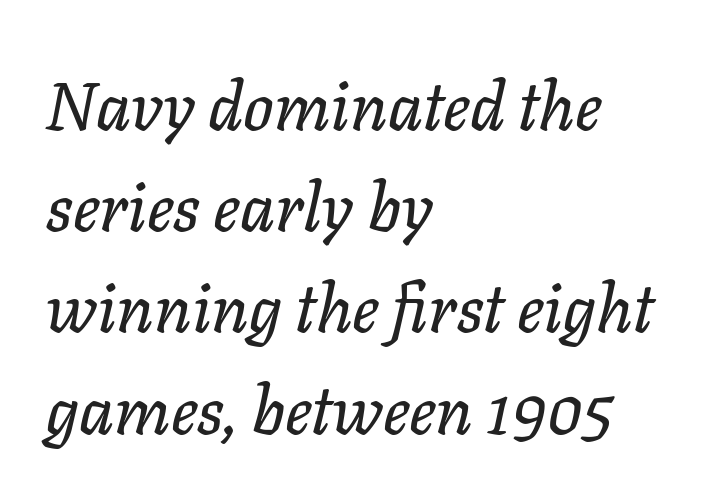
The image shows 67 px text type, italic (leaning right); set left-aligned, normal line spacing (1.51x), normal letter spacing, not underlined; low stroke contrast and a medium x-height.
